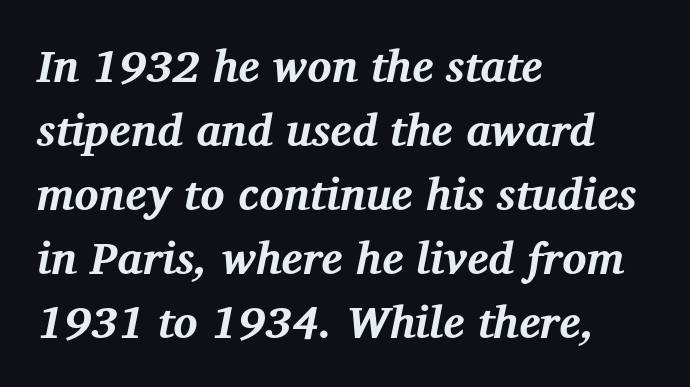
Q: Is the text bold? A: Yes.
Q: Is the text italic (slanted)? A: Yes, it leans right by about 12 degrees.
Q: Is the typeface a serif or a sans-serif typeface? A: Serif.
Q: Is the text underlined? A: No.
Q: How is the paragraph aligned? A: Left-aligned.
Q: Is the spacing between letters normal or unusually wide? A: Normal.
Q: Is the spacing between lines tight, normal or loose? A: Normal.
Q: Width (condensed, normal, or wide)? A: Normal.
Q: Stroke contrast? A: Medium.
Q: x-height? A: Medium.
Q: Monospaced? A: No.
